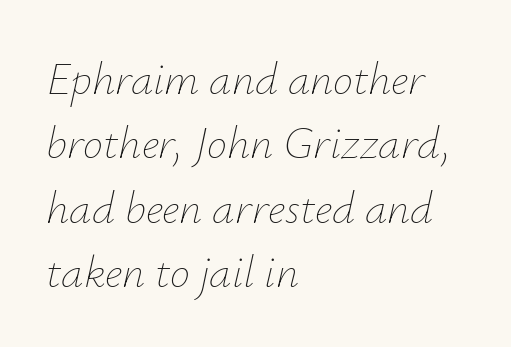
The letters sit at their default tracking, neither squeezed nor spread. Spacing verdict: proportional, widths tailored to each character. The characters are drawn with everyday or finer stroke widths. The specimen reads as italic at a glance. The strip under each line holds only bare page. Each line starts at the same left margin while the right side varies.
